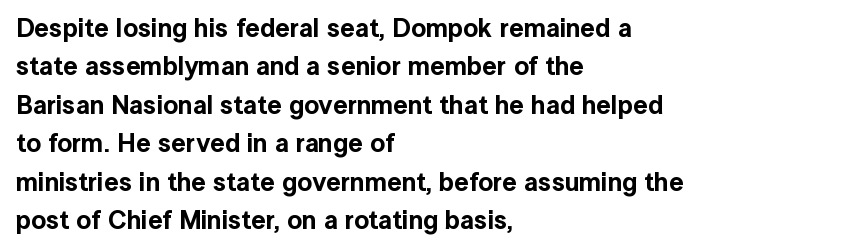
The image shows 26 px text type, upright; set left-aligned, normal line spacing (1.48x), normal letter spacing, not underlined.
